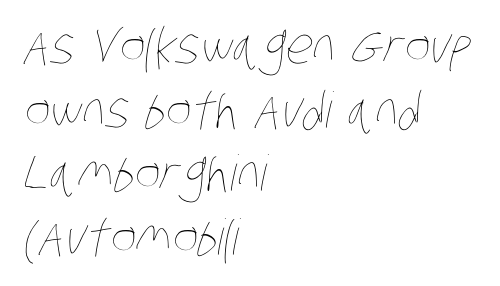
Is the stroke heavy? The answer is a plain regular-or-lighter. Bare-footed words on every line. Spacing between characters is what you'd get straight out of the box. The face used here is proportionally spaced, like ordinary book or web type.
